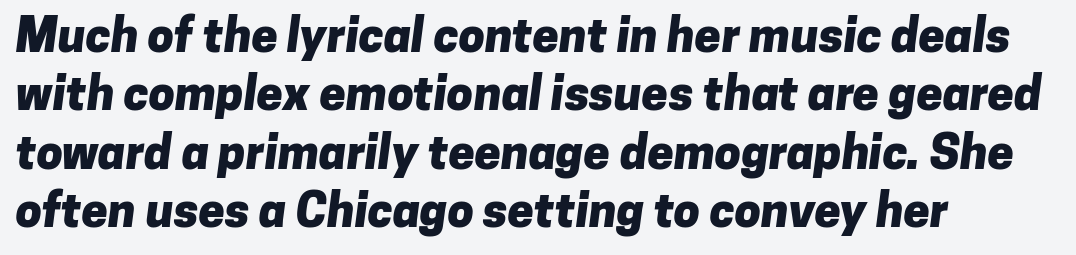
Q: Is the text bold? A: Yes.
Q: Is the typeface a serif or a sans-serif typeface? A: Sans-serif.
Q: Is the text underlined? A: No.
Q: How is the paragraph aligned? A: Left-aligned.
Q: Is the spacing between letters normal or unusually wide? A: Normal.
Q: Width (condensed, normal, or wide)? A: Normal.
Q: Stroke contrast? A: Low.
Q: x-height? A: Medium.
Q: Monospaced? A: No.
